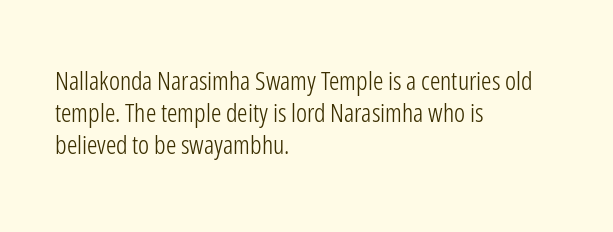
The passage shown is not underscored anywhere. Words appear dense and cohesive because spacing is normal. Alignment: flush left. Unlike italic type, these characters show no tilt at all.
